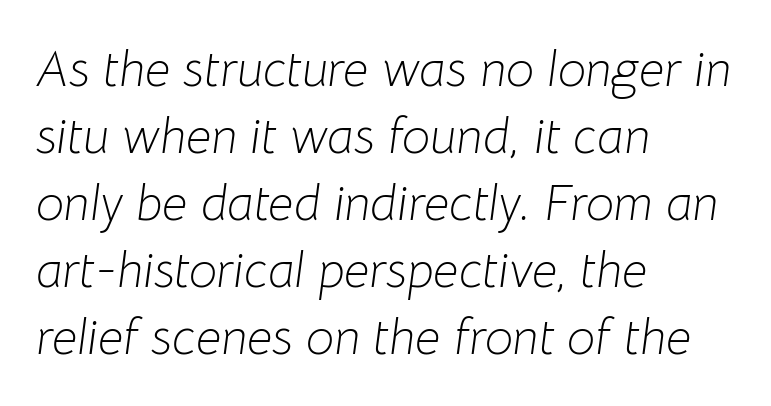
The image shows 50 px light type, italic (leaning right); set left-aligned, normal line spacing (1.34x), normal letter spacing, not underlined; low stroke contrast and a medium x-height.
